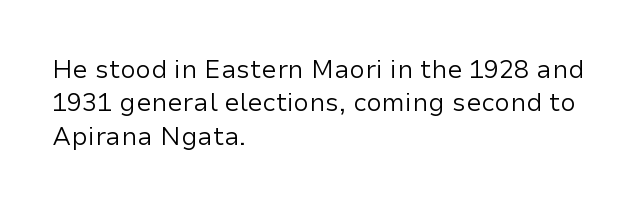
{"italic": "no", "bold": "no", "underline": "no", "align": "left", "line_spacing": "normal", "line_spacing_ratio": 1.34, "letter_spacing": "normal", "letter_spacing_em": 0.0, "glyph_px": 25}
